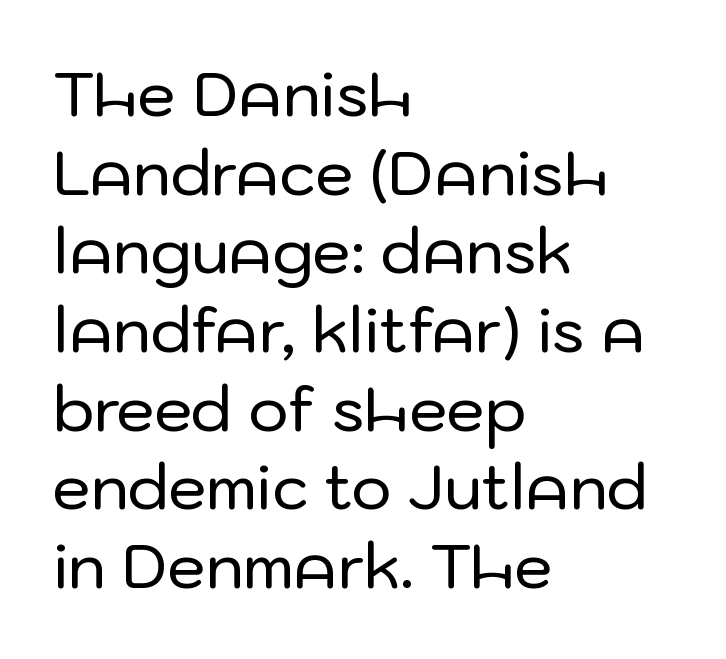
Letter spacing: default. Baseline-to-baseline distance is the conventional proportion of letter height. The lines in this sample share a left origin and differ only in where they stop. Is this a fixed-width face? No — the glyphs have proportional, varying widths. Typographically, this falls in the sans-serif category.
